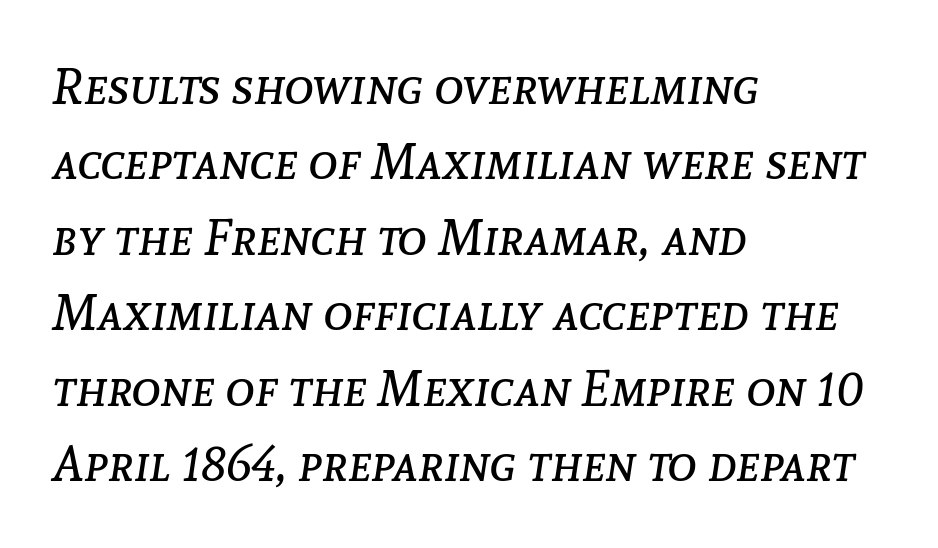
All the whitespace from short lines collects on the right. Successive baselines arrive at the customary interval. You could not count columns in this text — the font is proportionally spaced. Honestly, there is no underline to notice here at all.
